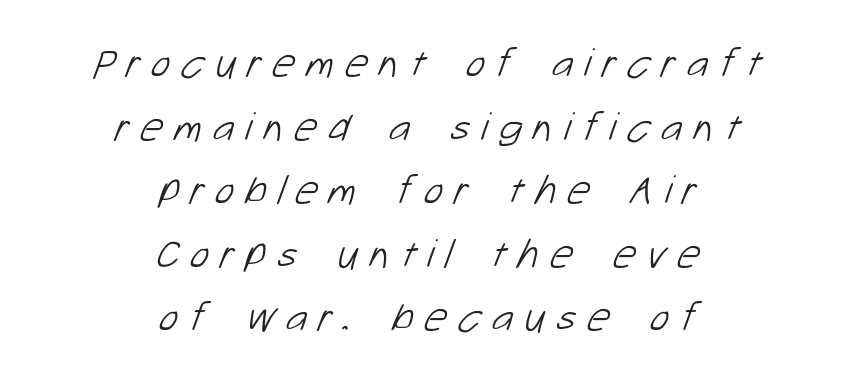
{"serif": "no", "bold": "no", "weight": "light", "width": "normal", "stroke_contrast": "low", "x_height": "medium", "monospaced": "no", "underline": "no", "align": "center", "line_spacing": "normal", "line_spacing_ratio": 1.55, "letter_spacing": "wide", "letter_spacing_em": 0.26, "glyph_px": 41}
